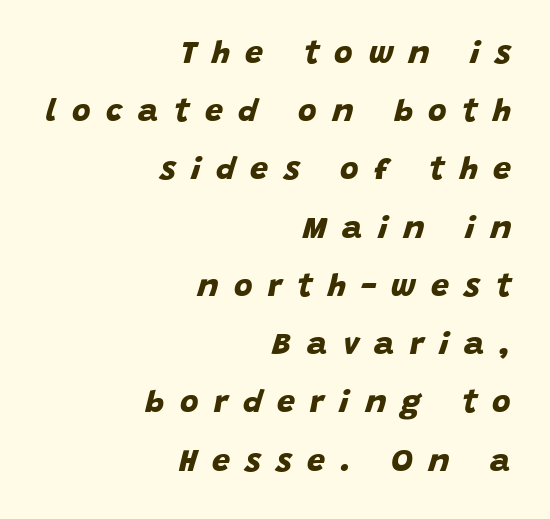
Q: Is the text bold? A: Yes.
Q: Is the typeface a serif or a sans-serif typeface? A: Sans-serif.
Q: Is the text underlined? A: No.
Q: How is the paragraph aligned? A: Right-aligned.
Q: Is the spacing between letters normal or unusually wide? A: Unusually wide.
Q: Width (condensed, normal, or wide)? A: Normal.
Q: Stroke contrast? A: Low.
Q: x-height? A: Large.
Q: Monospaced? A: No.
